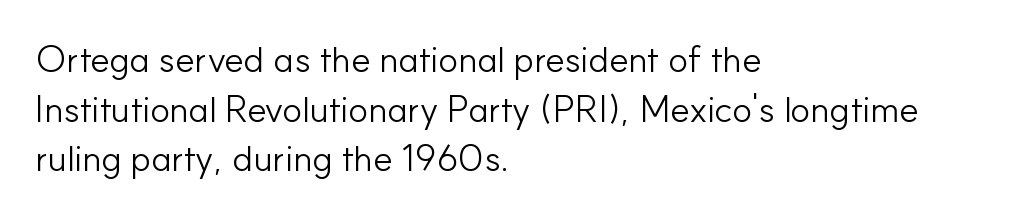
The image shows 37 px light sans-serif type, upright; set left-aligned, normal line spacing (1.34x), normal letter spacing, not underlined; low stroke contrast and a small x-height.
